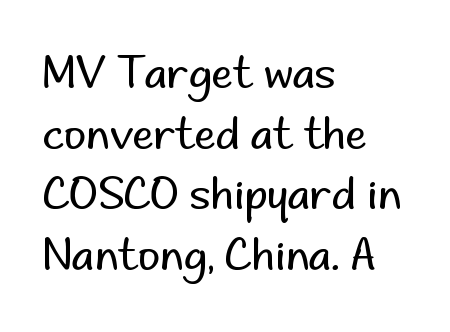
The glyphs are unaccompanied by any horizontal stroke below them. Each letter keeps its own natural width here, so spacing adapts to shape. Unlike italic type, these characters show no tilt at all. Inter-character spacing is left at the font's built-in metrics.
